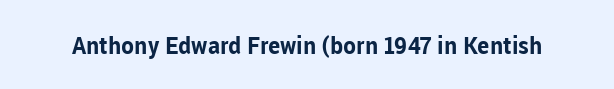
What stands out about the letter spacing? Nothing — it is the standard amount. Upright lettering throughout. Bold? Absolutely — the strokes are thick and heavy. The glyphs are unaccompanied by any horizontal stroke below them.
